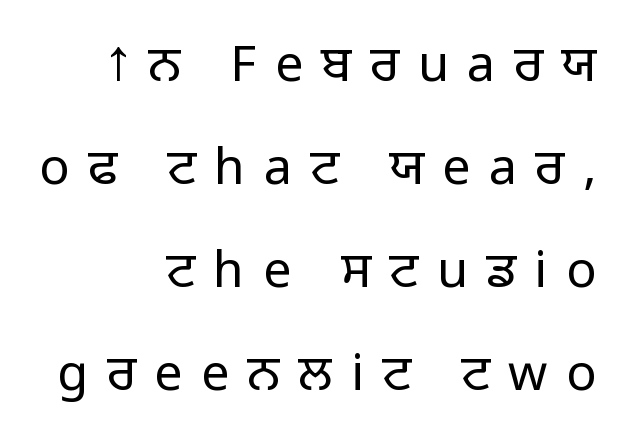
No italicization has been applied; the sample stays upright. The passage shown is typed in a proportional face where columns would drift. The rendering shows plain stroke endings on the letterforms — a sans-serif design. Caption: expanded tracking, letters set apart. The paragraph shown leans on its right margin.
